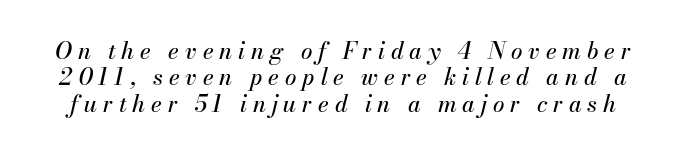
The image shows 23 px text type, italic (leaning right); set tight line spacing (1.15x), unusually wide letter spacing (+0.25 em), not underlined.
